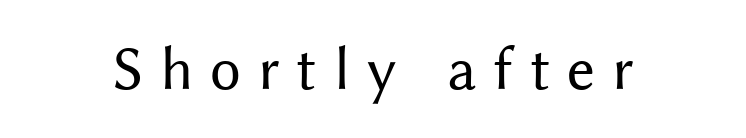
Q: Is the text bold? A: No.
Q: Is the text italic (slanted)? A: No, it is upright.
Q: Is the typeface a serif or a sans-serif typeface? A: Sans-serif.
Q: Is the text underlined? A: No.
Q: Is the spacing between letters normal or unusually wide? A: Unusually wide.
Q: Width (condensed, normal, or wide)? A: Normal.
Q: Stroke contrast? A: Medium.
Q: x-height? A: Medium.
Q: Monospaced? A: No.
